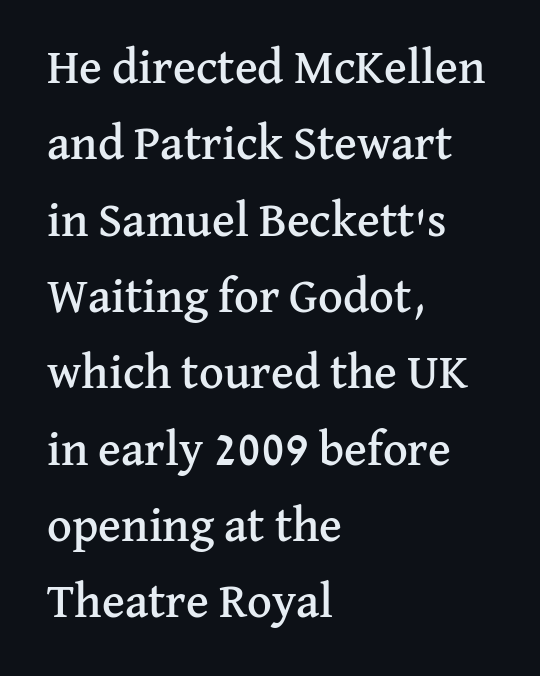
{"serif": "yes", "italic": "no", "width": "normal", "stroke_contrast": "medium", "x_height": "medium", "monospaced": "no", "underline": "no", "align": "left", "line_spacing": "normal", "line_spacing_ratio": 1.59, "letter_spacing": "normal", "letter_spacing_em": 0.0, "glyph_px": 48}
